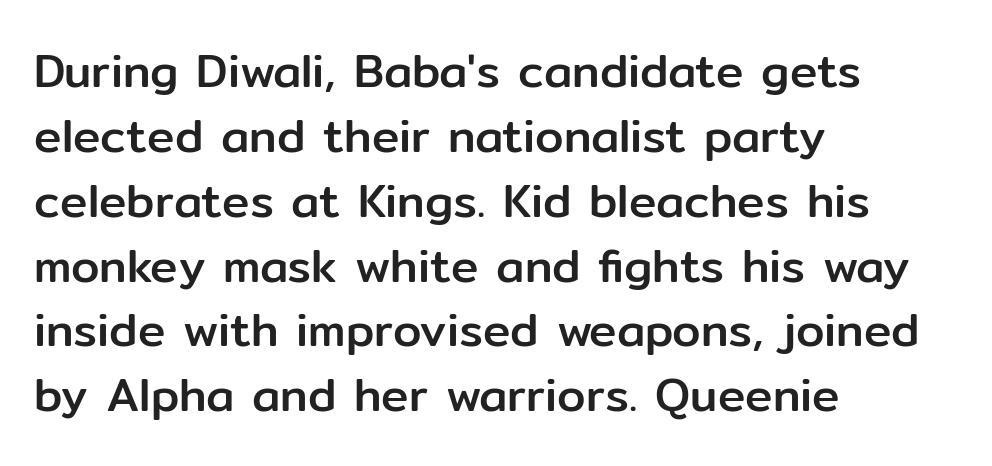
Q: Is the text italic (slanted)? A: No, it is upright.
Q: Is the typeface a serif or a sans-serif typeface? A: Sans-serif.
Q: Is the text underlined? A: No.
Q: How is the paragraph aligned? A: Left-aligned.
Q: Is the spacing between letters normal or unusually wide? A: Normal.
Q: Is the spacing between lines tight, normal or loose? A: Normal.
Q: Width (condensed, normal, or wide)? A: Normal.
Q: Stroke contrast? A: Low.
Q: x-height? A: Medium.
Q: Monospaced? A: No.
